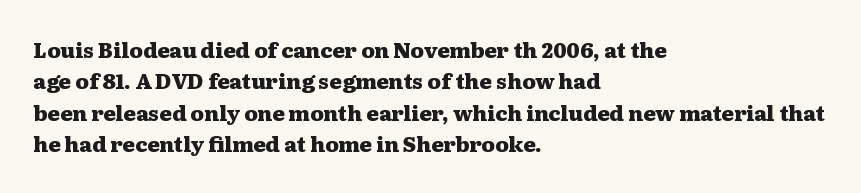
Q: Is the text bold? A: Yes.
Q: Is the text italic (slanted)? A: No, it is upright.
Q: Is the text underlined? A: No.
Q: How is the paragraph aligned? A: Left-aligned.
Q: Is the spacing between letters normal or unusually wide? A: Normal.
Q: Is the spacing between lines tight, normal or loose? A: Normal.
